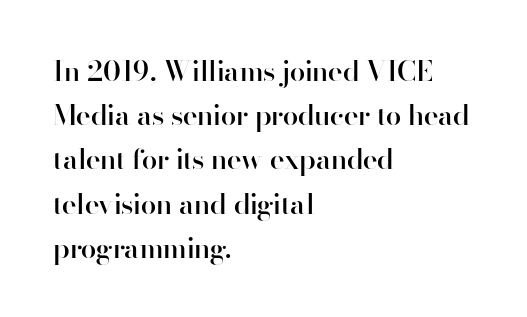
Q: Is the text bold? A: Semi-bold.
Q: Is the text italic (slanted)? A: No, it is upright.
Q: Is the typeface a serif or a sans-serif typeface? A: Sans-serif.
Q: Is the text underlined? A: No.
Q: How is the paragraph aligned? A: Left-aligned.
Q: Is the spacing between letters normal or unusually wide? A: Normal.
Q: Is the spacing between lines tight, normal or loose? A: Normal.
Q: Width (condensed, normal, or wide)? A: Normal.
Q: Stroke contrast? A: High.
Q: x-height? A: Small.
Q: Monospaced? A: No.
